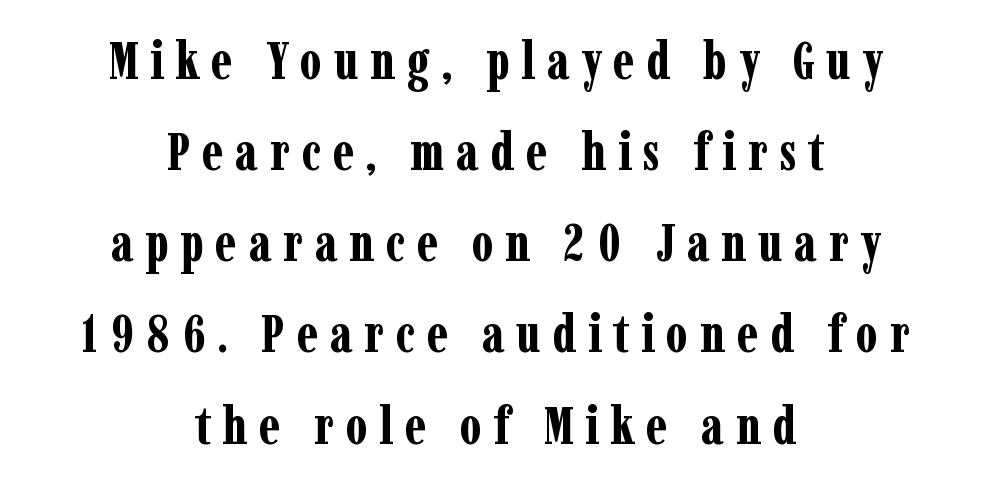
{"serif": "yes", "italic": "no", "bold": "yes", "weight": "bold", "width": "condensed", "stroke_contrast": "low", "x_height": "medium", "monospaced": "no", "underline": "no", "align": "center", "line_spacing_ratio": 1.72, "letter_spacing": "wide", "letter_spacing_em": 0.22, "glyph_px": 53}
